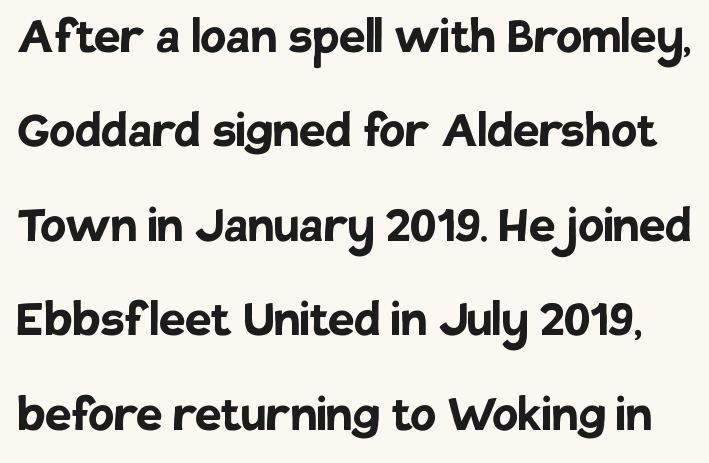
This rendering leaves character spacing at its baseline value. You could not count columns in this text — the font is proportionally spaced. The sample has been set heavy, in full bold. Quick note: underline off. Students, observe: this is what conventionally led text looks like. Tall strokes in this sample are plumb rather than angled.
